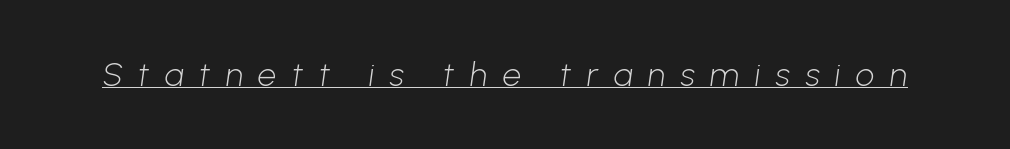
Q: Is the text bold? A: No.
Q: Is the typeface a serif or a sans-serif typeface? A: Sans-serif.
Q: Is the text underlined? A: Yes.
Q: Is the spacing between letters normal or unusually wide? A: Unusually wide.
Q: Width (condensed, normal, or wide)? A: Normal.
Q: Stroke contrast? A: Low.
Q: x-height? A: Medium.
Q: Monospaced? A: No.
